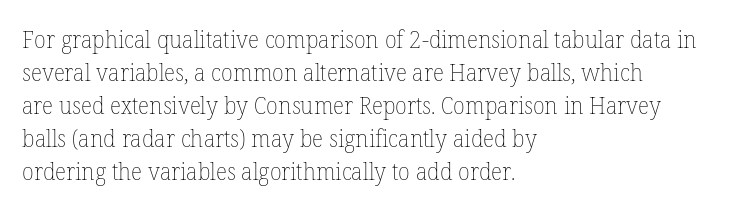
Q: Is the text bold? A: No.
Q: Is the text italic (slanted)? A: No, it is upright.
Q: Is the text underlined? A: No.
Q: How is the paragraph aligned? A: Left-aligned.
Q: Is the spacing between letters normal or unusually wide? A: Normal.
Q: Is the spacing between lines tight, normal or loose? A: Normal.
